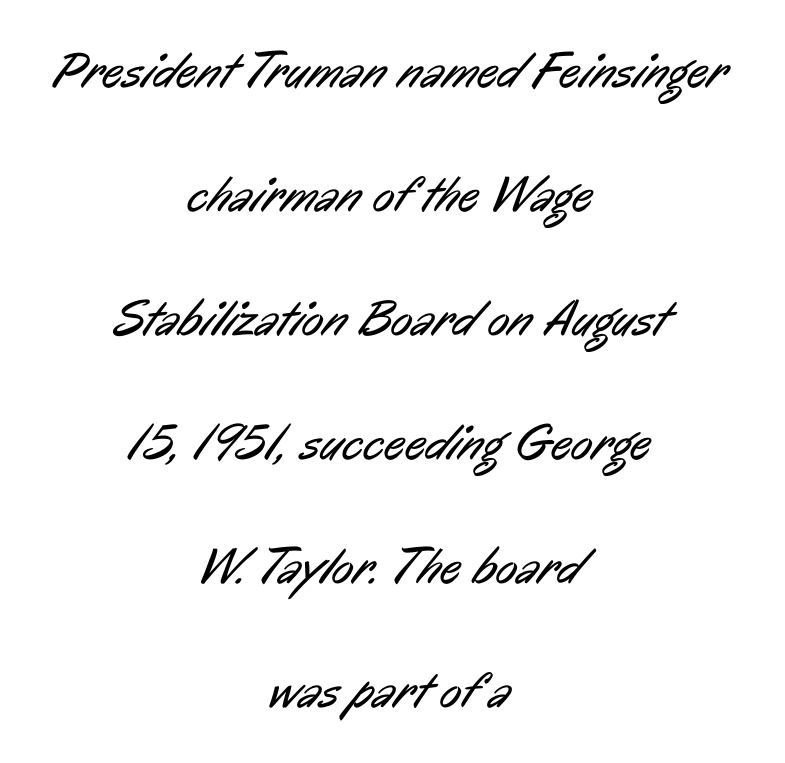
Q: Is the text bold? A: No.
Q: Is the typeface a serif or a sans-serif typeface? A: Sans-serif.
Q: Is the text underlined? A: No.
Q: How is the paragraph aligned? A: Centered.
Q: Is the spacing between letters normal or unusually wide? A: Normal.
Q: Is the spacing between lines tight, normal or loose? A: Loose.
Q: Width (condensed, normal, or wide)? A: Condensed.
Q: Stroke contrast? A: Low.
Q: x-height? A: Medium.
Q: Monospaced? A: No.
